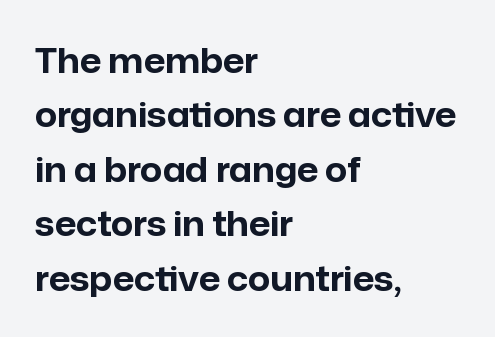
Q: Is the text bold? A: Yes.
Q: Is the text italic (slanted)? A: No, it is upright.
Q: Is the typeface a serif or a sans-serif typeface? A: Sans-serif.
Q: Is the text underlined? A: No.
Q: How is the paragraph aligned? A: Left-aligned.
Q: Is the spacing between letters normal or unusually wide? A: Normal.
Q: Is the spacing between lines tight, normal or loose? A: Normal.
Q: Width (condensed, normal, or wide)? A: Normal.
Q: Stroke contrast? A: Low.
Q: x-height? A: Medium.
Q: Monospaced? A: No.
